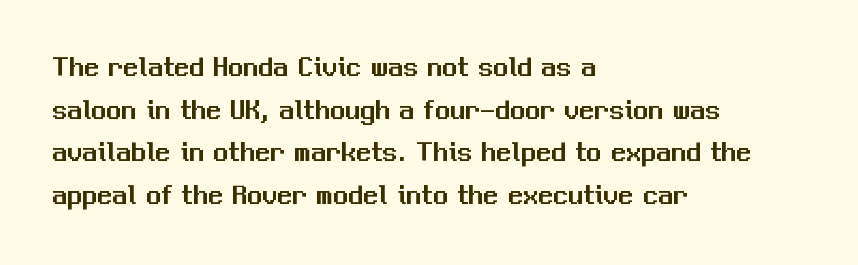
Q: Is the text italic (slanted)? A: No, it is upright.
Q: Is the typeface a serif or a sans-serif typeface? A: Sans-serif.
Q: Is the text underlined? A: No.
Q: How is the paragraph aligned? A: Left-aligned.
Q: Is the spacing between letters normal or unusually wide? A: Normal.
Q: Is the spacing between lines tight, normal or loose? A: Normal.
Q: Width (condensed, normal, or wide)? A: Normal.
Q: Stroke contrast? A: Medium.
Q: x-height? A: Medium.
Q: Monospaced? A: No.
